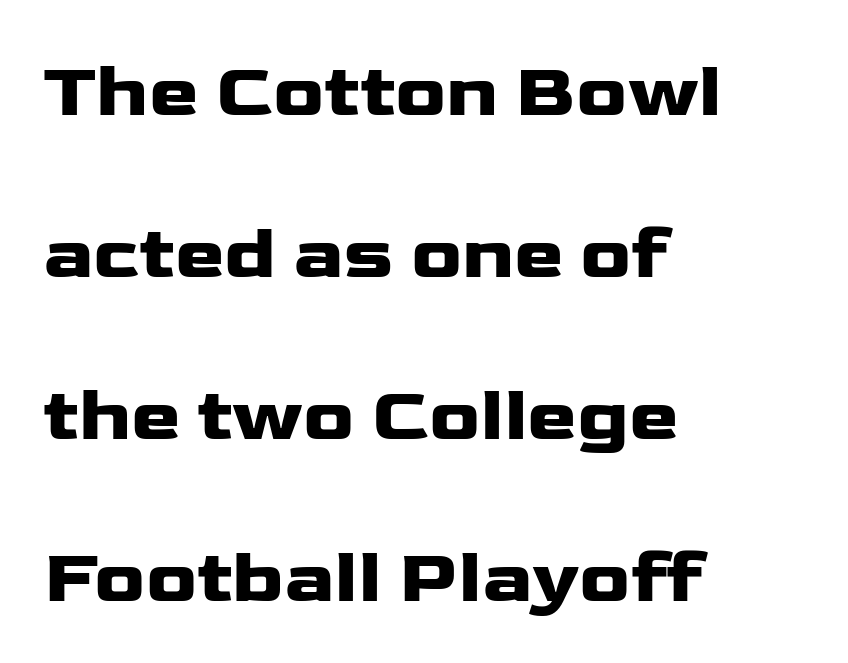
The image shows 75 px wide sans-serif type, upright; set left-aligned, loose line spacing (2.16x), normal letter spacing, not underlined; low stroke contrast and a medium x-height.
